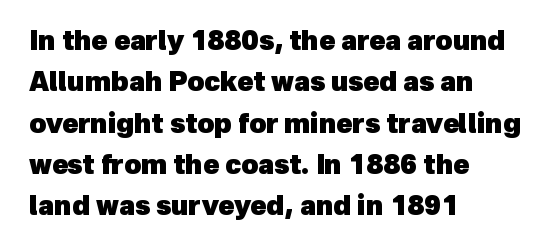
The image shows 26 px bold type; set left-aligned, normal line spacing (1.59x), normal letter spacing, not underlined.
